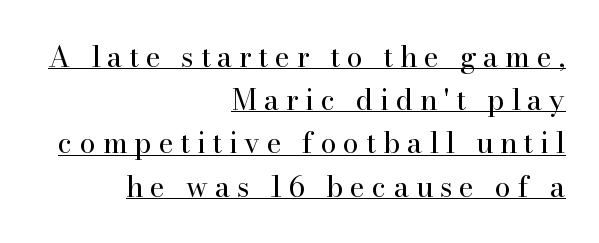
The image shows 29 px regular-weight serif type, upright; set right-aligned, normal line spacing (1.49x), unusually wide letter spacing (+0.23 em), underlined; high stroke contrast and a small x-height.
